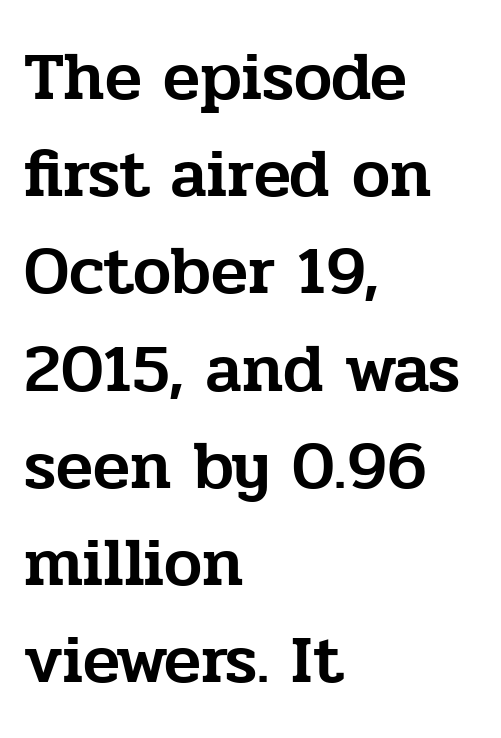
The image shows 68 px serif type, upright; set left-aligned, normal line spacing (1.43x), normal letter spacing, not underlined; low stroke contrast and a medium x-height.
